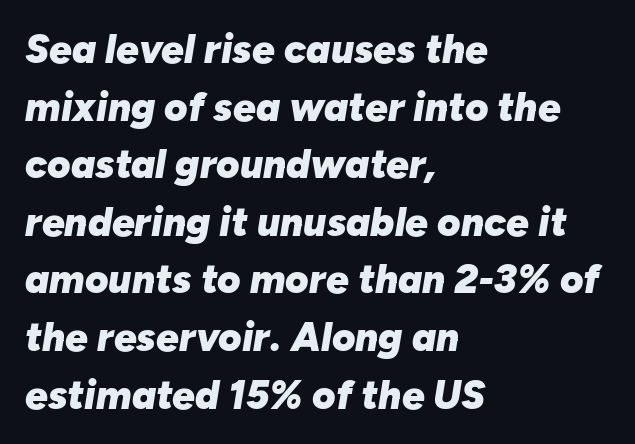
Q: Is the text bold? A: Yes.
Q: Is the text italic (slanted)? A: Yes, it leans right by about 10 degrees.
Q: Is the text underlined? A: No.
Q: How is the paragraph aligned? A: Left-aligned.
Q: Is the spacing between letters normal or unusually wide? A: Normal.
Q: Is the spacing between lines tight, normal or loose? A: Normal.
Q: Width (condensed, normal, or wide)? A: Normal.
Q: Stroke contrast? A: Low.
Q: x-height? A: Medium.
Q: Monospaced? A: No.
